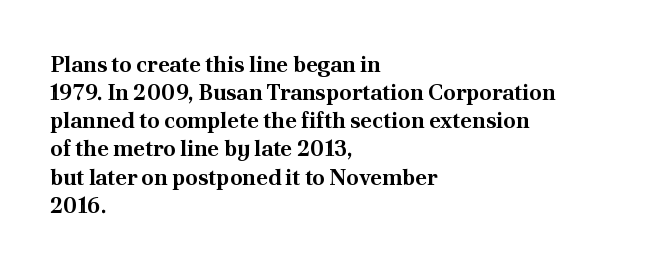
Q: Is the text bold? A: Yes.
Q: Is the text italic (slanted)? A: No, it is upright.
Q: Is the text underlined? A: No.
Q: How is the paragraph aligned? A: Left-aligned.
Q: Is the spacing between letters normal or unusually wide? A: Normal.
Q: Is the spacing between lines tight, normal or loose? A: Normal.
